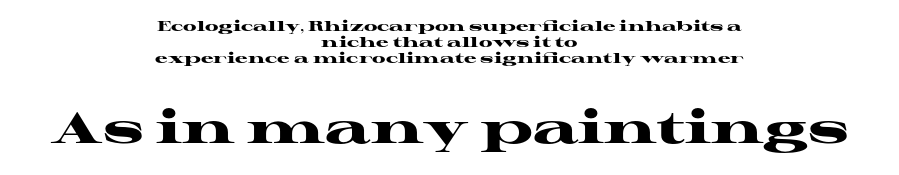
Varying glyph widths throughout — classic text-font behaviour. Each line is balanced around a shared central axis. The characters display serif detailing at their extremities. The typesetting leans heavy: a genuine bold. Nobody touched the tracking dial on this one.
